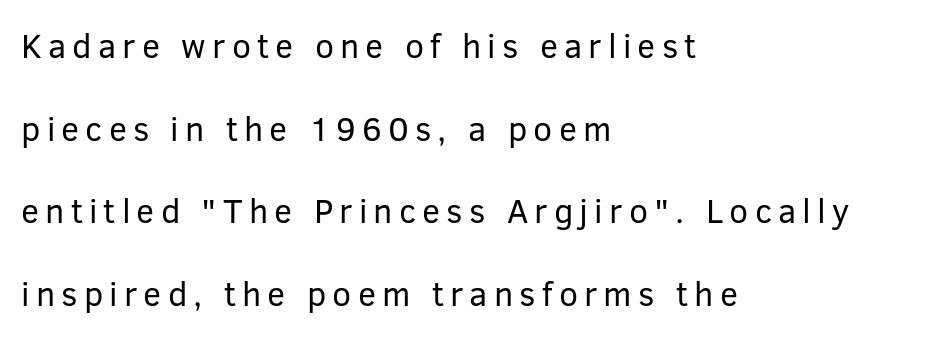
The image shows 34 px regular-weight sans-serif type, upright; set left-aligned, loose line spacing (2.43x), not underlined; low stroke contrast and a medium x-height.
